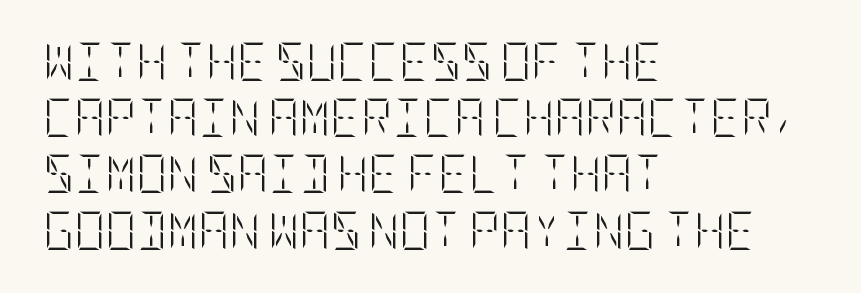
Q: Is the text bold? A: No.
Q: Is the text italic (slanted)? A: No, it is upright.
Q: Is the text underlined? A: No.
Q: How is the paragraph aligned? A: Left-aligned.
Q: Is the spacing between letters normal or unusually wide? A: Normal.
Q: Is the spacing between lines tight, normal or loose? A: Normal.
Q: Width (condensed, normal, or wide)? A: Condensed.
Q: Stroke contrast? A: Low.
Q: x-height? A: Large.
